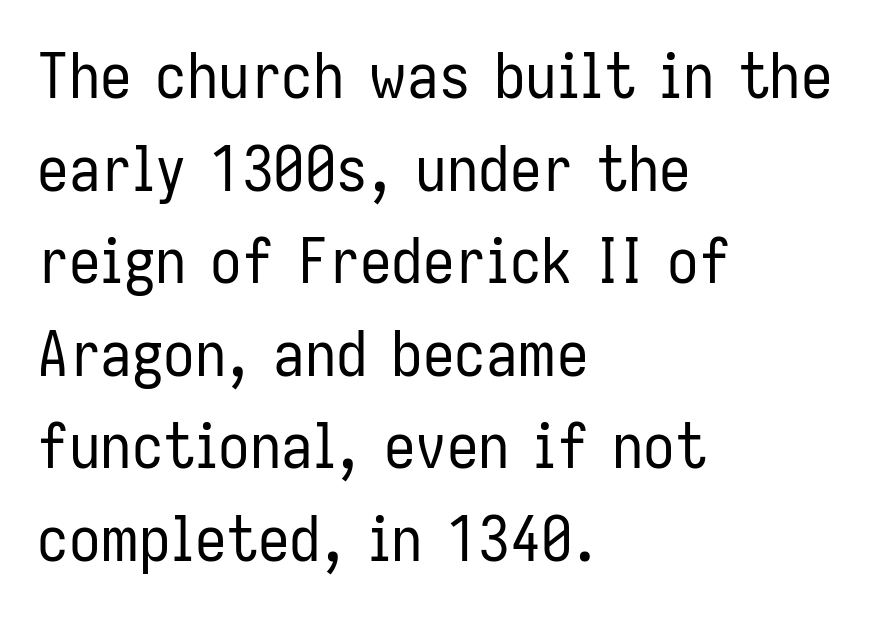
Q: Is the text bold? A: No.
Q: Is the text italic (slanted)? A: No, it is upright.
Q: Is the typeface a serif or a sans-serif typeface? A: Sans-serif.
Q: Is the text underlined? A: No.
Q: How is the paragraph aligned? A: Left-aligned.
Q: Is the spacing between letters normal or unusually wide? A: Normal.
Q: Is the spacing between lines tight, normal or loose? A: Normal.
Q: Width (condensed, normal, or wide)? A: Condensed.
Q: Stroke contrast? A: Low.
Q: x-height? A: Medium.
Q: Monospaced? A: No.
